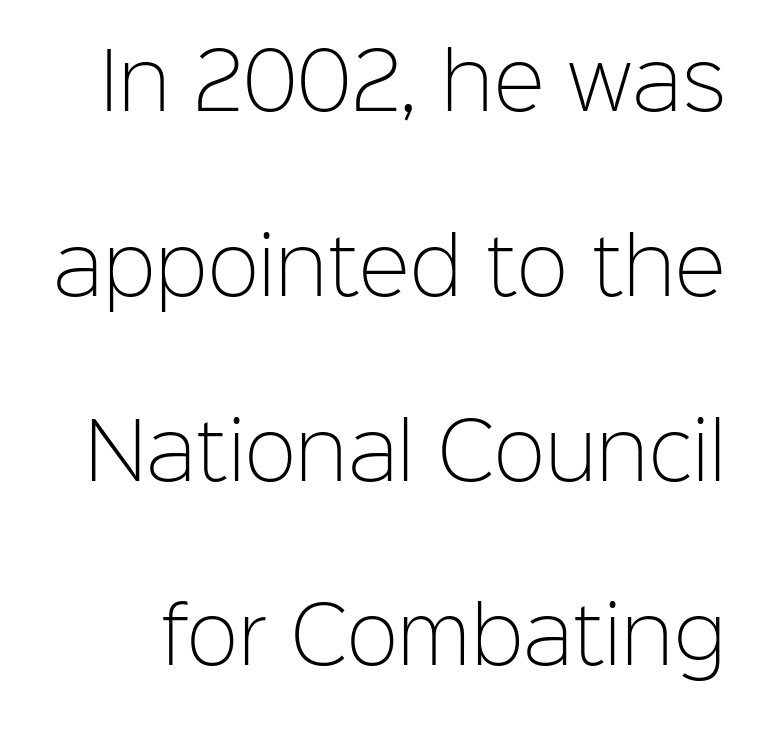
{"serif": "no", "italic": "no", "bold": "no", "weight": "light", "width": "normal", "stroke_contrast": "low", "x_height": "medium", "monospaced": "no", "underline": "no", "line_spacing": "loose", "line_spacing_ratio": 2.4, "letter_spacing": "normal", "letter_spacing_em": 0.0, "glyph_px": 77}
